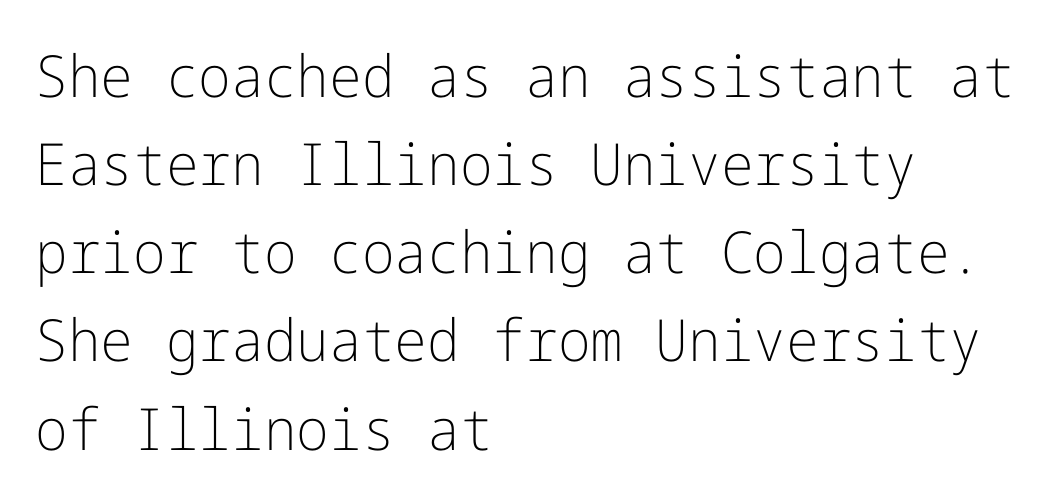
Students, observe: this is what conventionally led text looks like. Do the letters lean? They stand straight. The strip under each line holds only bare page. Line starts are locked; line ends wander. The type family on display is of the sans-serif kind. There is no visible air inserted between adjacent glyphs.
